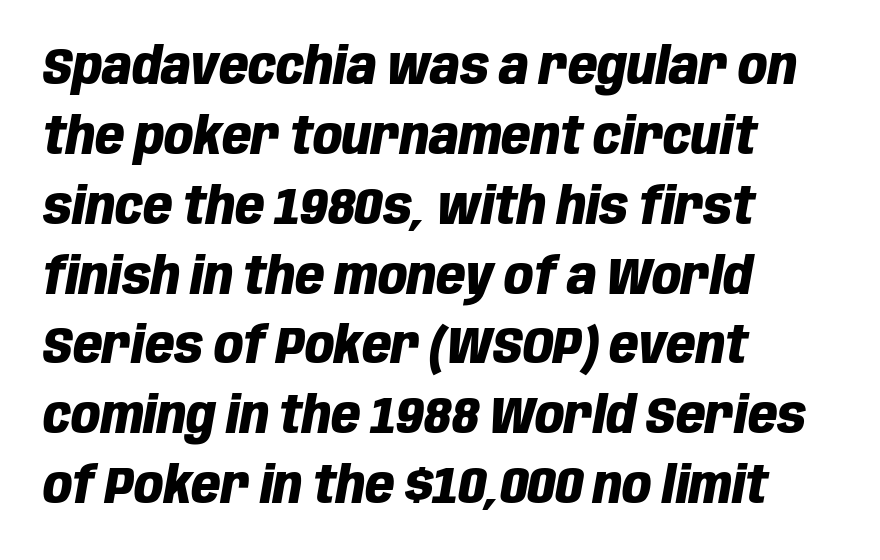
{"italic": "yes", "lean": "right", "slant_degrees": 10, "bold": "yes", "weight": "heavy", "width": "condensed", "stroke_contrast": "low", "x_height": "large", "monospaced": "no", "underline": "no", "align": "left", "line_spacing": "normal", "line_spacing_ratio": 1.37, "letter_spacing": "normal", "letter_spacing_em": 0.0, "glyph_px": 51}
